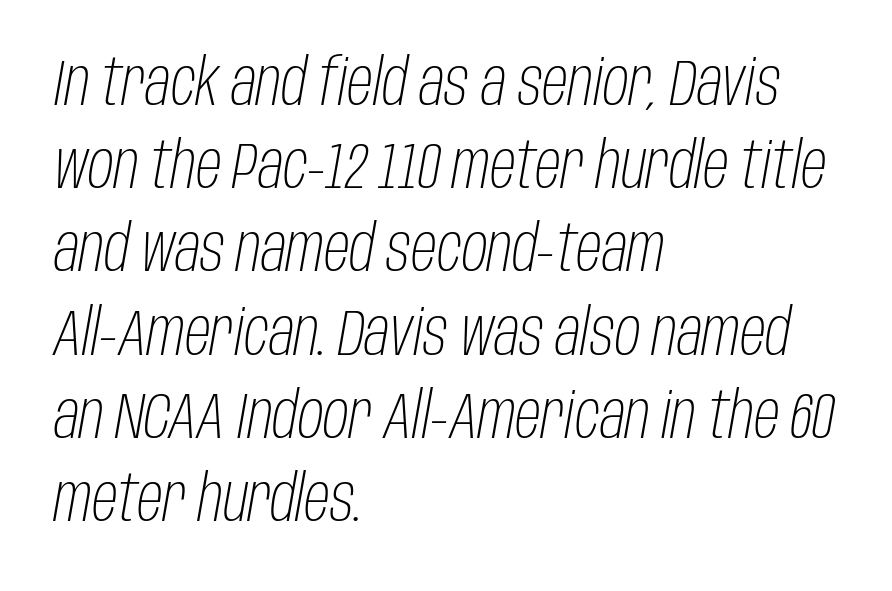
{"italic": "yes", "lean": "right", "slant_degrees": 10, "bold": "no", "weight": "light", "width": "condensed", "stroke_contrast": "low", "x_height": "large", "monospaced": "no", "underline": "no", "align": "left", "line_spacing": "normal", "line_spacing_ratio": 1.3, "letter_spacing": "normal", "letter_spacing_em": 0.0, "glyph_px": 64}
